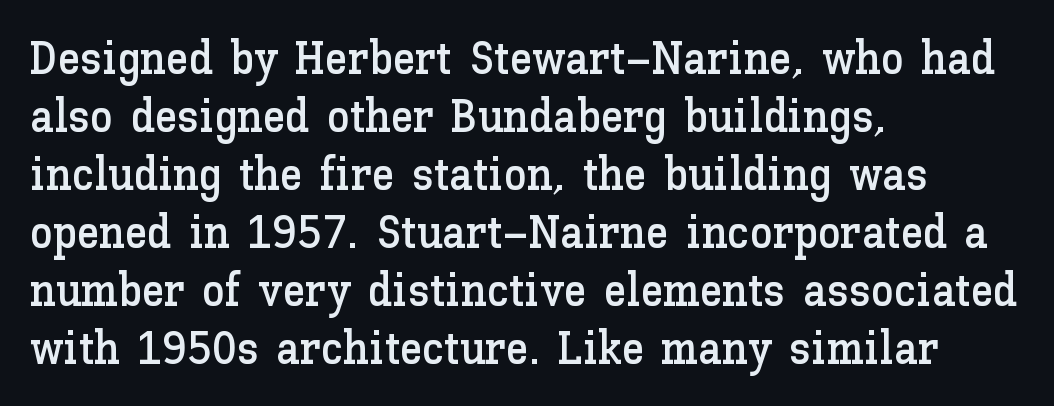
{"italic": "no", "width": "normal", "stroke_contrast": "low", "x_height": "medium", "monospaced": "no", "underline": "no", "align": "left", "line_spacing": "normal", "line_spacing_ratio": 1.26, "letter_spacing": "normal", "letter_spacing_em": 0.0, "glyph_px": 46}
